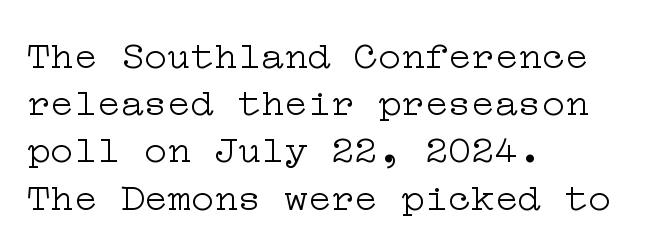
Q: Is the text bold? A: No.
Q: Is the text italic (slanted)? A: No, it is upright.
Q: Is the typeface a serif or a sans-serif typeface? A: Serif.
Q: Is the text underlined? A: No.
Q: How is the paragraph aligned? A: Left-aligned.
Q: Is the spacing between letters normal or unusually wide? A: Normal.
Q: Width (condensed, normal, or wide)? A: Wide.
Q: Stroke contrast? A: Low.
Q: x-height? A: Medium.
